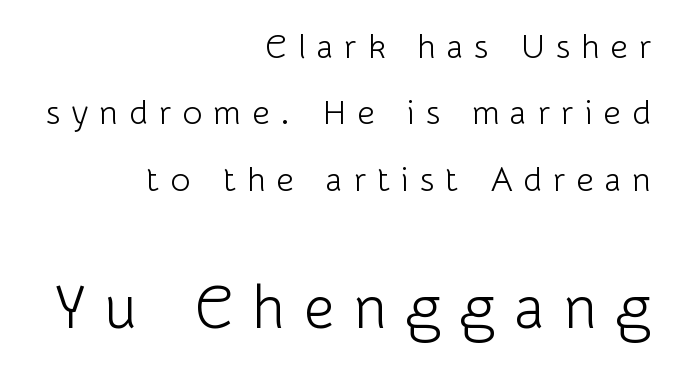
On a weight scale, this lands at 450 or below. The rendering uses natural spacing where letterforms have individual widths. Glance below the letters and you will spot only blank space. Layout note: lines flush right. The passage shown stacks its lines with a broad gap. The typeface chosen for these lines omits serifs.
